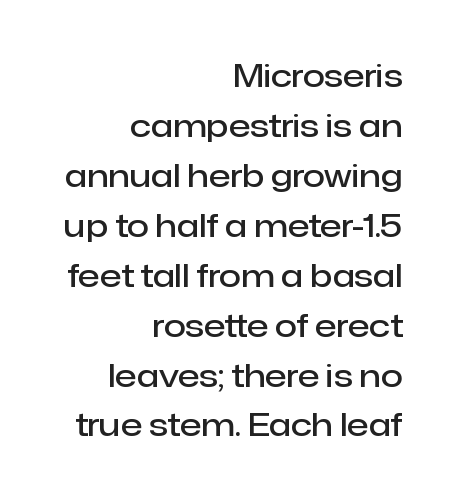
The image shows 32 px semibold sans-serif type, upright; set right-aligned, normal line spacing (1.56x), normal letter spacing, not underlined; low stroke contrast and a medium x-height.
